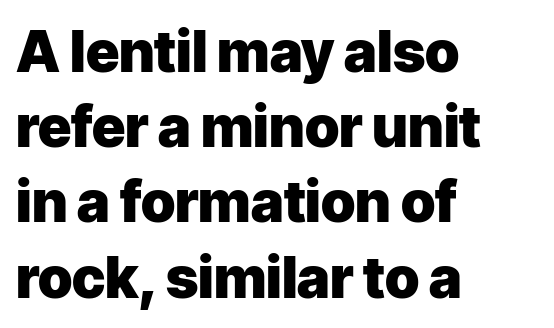
Type without underlining. The letters are bold, with thick, heavy strokes. The lines are quadded left. The rendering keeps characters at their native spacing.
